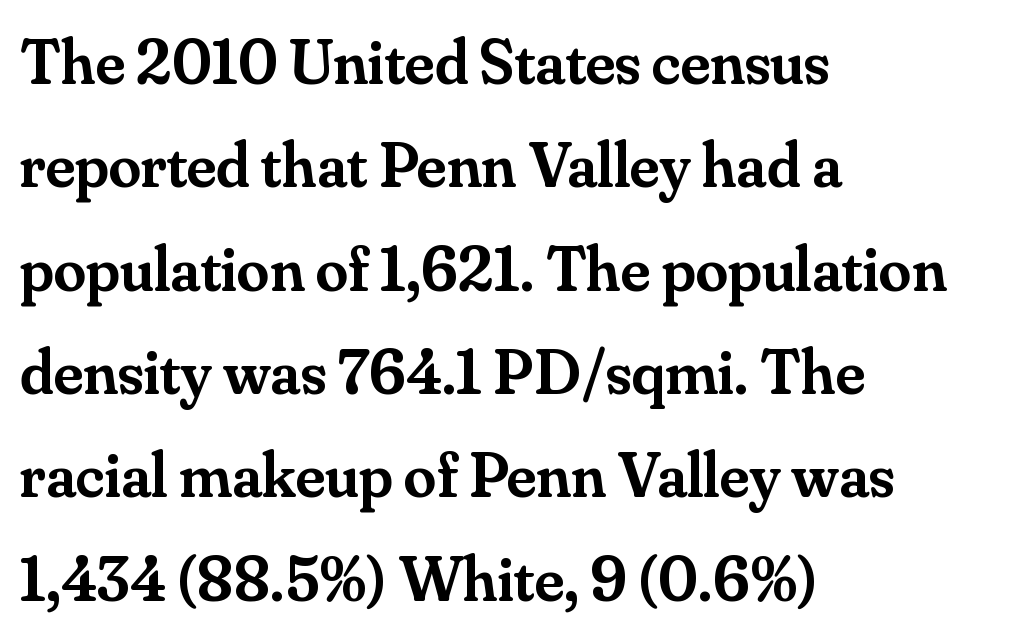
Q: Is the text bold? A: Semi-bold.
Q: Is the text italic (slanted)? A: No, it is upright.
Q: Is the typeface a serif or a sans-serif typeface? A: Serif.
Q: Is the text underlined? A: No.
Q: How is the paragraph aligned? A: Left-aligned.
Q: Is the spacing between letters normal or unusually wide? A: Normal.
Q: Is the spacing between lines tight, normal or loose? A: Normal.
Q: Width (condensed, normal, or wide)? A: Normal.
Q: Stroke contrast? A: Medium.
Q: x-height? A: Small.
Q: Monospaced? A: No.
